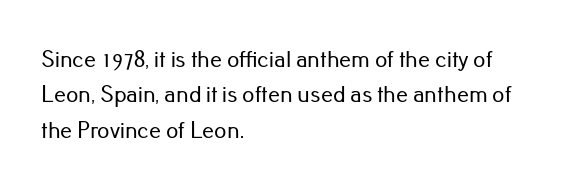
Q: Is the text italic (slanted)? A: No, it is upright.
Q: Is the text underlined? A: No.
Q: How is the paragraph aligned? A: Left-aligned.
Q: Is the spacing between letters normal or unusually wide? A: Normal.
Q: Is the spacing between lines tight, normal or loose? A: Normal.
